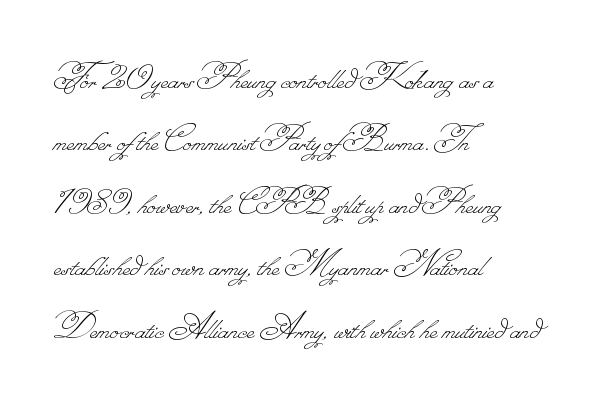
The image shows 40 px thin type; set left-aligned, normal line spacing (1.56x), normal letter spacing, not underlined; low stroke contrast.
